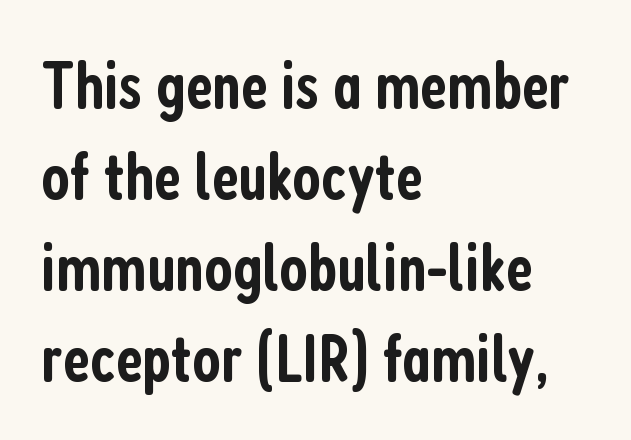
{"serif": "no", "italic": "no", "bold": "semi", "weight": "semibold", "width": "condensed", "stroke_contrast": "low", "x_height": "medium", "monospaced": "no", "underline": "no", "align": "left", "line_spacing": "normal", "line_spacing_ratio": 1.34, "letter_spacing": "normal", "letter_spacing_em": 0.0, "glyph_px": 68}
